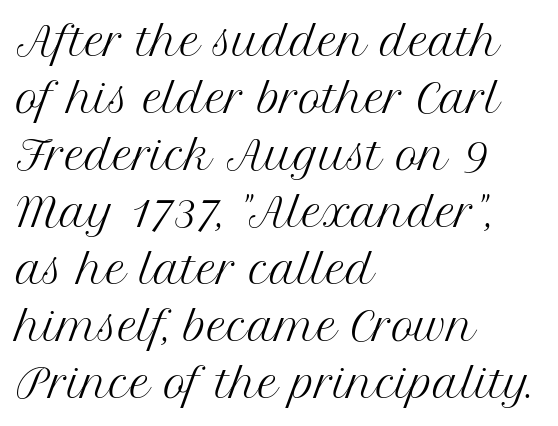
The image shows 39 px regular-weight type; set left-aligned, normal line spacing (1.46x), normal letter spacing, not underlined; medium stroke contrast and a medium x-height.
